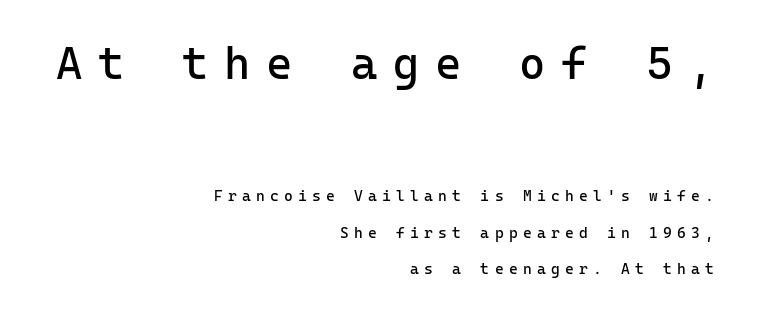
{"serif": "no", "italic": "no", "bold": "no", "weight": "regular", "width": "normal", "stroke_contrast": "low", "x_height": "medium", "monospaced": "yes", "underline": "no", "align": "right", "line_spacing": "loose", "line_spacing_ratio": 2.43, "letter_spacing": "wide", "letter_spacing_em": 0.35, "larger_block": "first", "size_ratio": 3.0, "glyph_px": 45}
